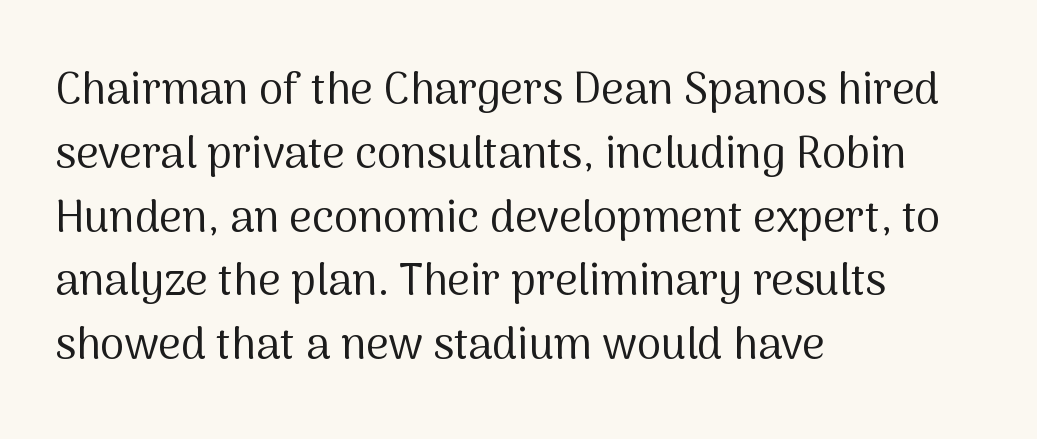
{"serif": "no", "italic": "no", "bold": "no", "weight": "regular", "width": "normal", "stroke_contrast": "medium", "x_height": "medium", "monospaced": "no", "underline": "no", "align": "left", "line_spacing": "normal", "line_spacing_ratio": 1.45, "letter_spacing": "normal", "letter_spacing_em": 0.0, "glyph_px": 44}
